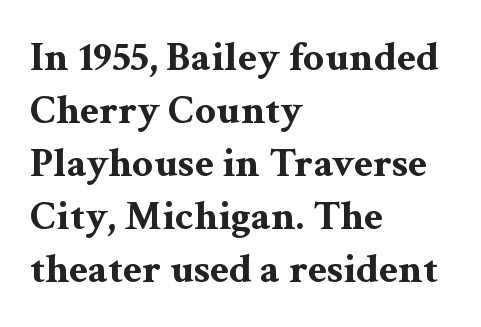
This rendering features lettering with no underline. Serif or sans? Serif — the stroke terminals have little feet. Set as a true bold cut, around the 700 mark. Unlike italic type, these characters show no tilt at all. The space between consecutive lines is moderate. The letters advance in unequal steps, a hallmark of proportional type.
